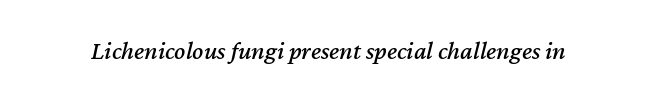
{"italic": "yes", "lean": "right", "slant_degrees": 12, "underline": "no", "letter_spacing": "normal", "letter_spacing_em": 0.0, "glyph_px": 26}
